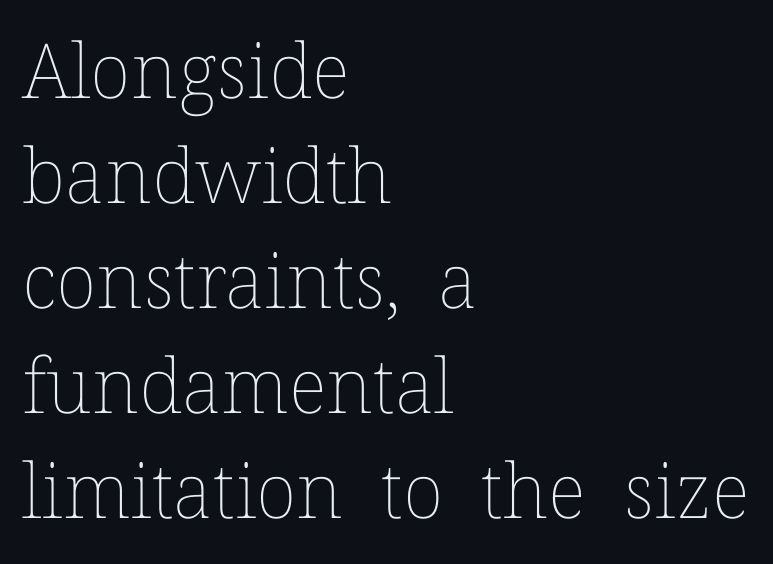
The image shows 76 px thin type, upright; set left-aligned, normal line spacing (1.38x), normal letter spacing, not underlined; low stroke contrast and a medium x-height.
